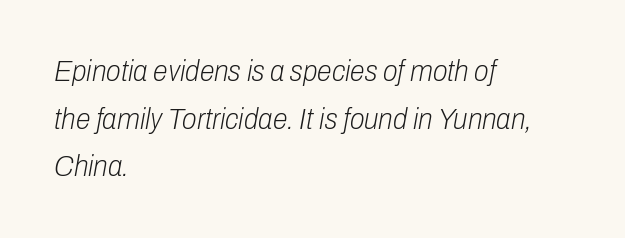
Q: Is the text bold? A: No.
Q: Is the text italic (slanted)? A: Yes, it leans right by about 10 degrees.
Q: Is the text underlined? A: No.
Q: How is the paragraph aligned? A: Left-aligned.
Q: Is the spacing between letters normal or unusually wide? A: Normal.
Q: Is the spacing between lines tight, normal or loose? A: Normal.
Q: Width (condensed, normal, or wide)? A: Condensed.
Q: Stroke contrast? A: Low.
Q: x-height? A: Medium.
Q: Monospaced? A: No.
